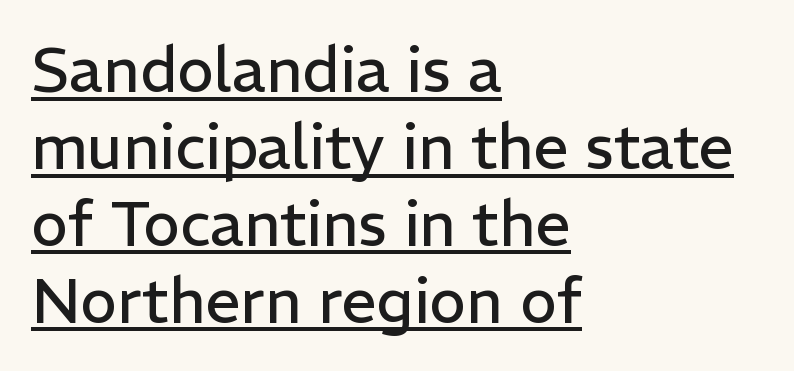
Is this a fixed-width face? No — the glyphs have proportional, varying widths. Letters have the restrained weight of plain body copy at most. What decoration does the sample have? An underline. The type sits square on the baseline with zero lean. One-word summary of the alignment: left. This is sans-serif lettering, the kind often seen on screens and signage.
